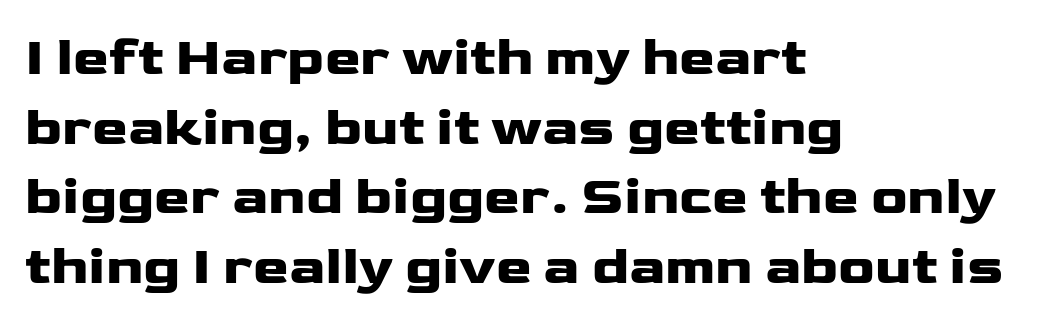
Q: Is the text bold? A: Yes.
Q: Is the text italic (slanted)? A: No, it is upright.
Q: Is the typeface a serif or a sans-serif typeface? A: Sans-serif.
Q: Is the text underlined? A: No.
Q: How is the paragraph aligned? A: Left-aligned.
Q: Is the spacing between letters normal or unusually wide? A: Normal.
Q: Is the spacing between lines tight, normal or loose? A: Normal.
Q: Width (condensed, normal, or wide)? A: Wide.
Q: Stroke contrast? A: Low.
Q: x-height? A: Medium.
Q: Monospaced? A: No.
